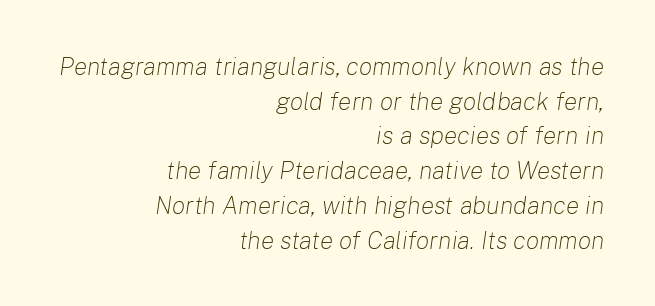
The image shows 25 px text type, italic (leaning right); set right-aligned, normal line spacing (1.39x), normal letter spacing, not underlined.
